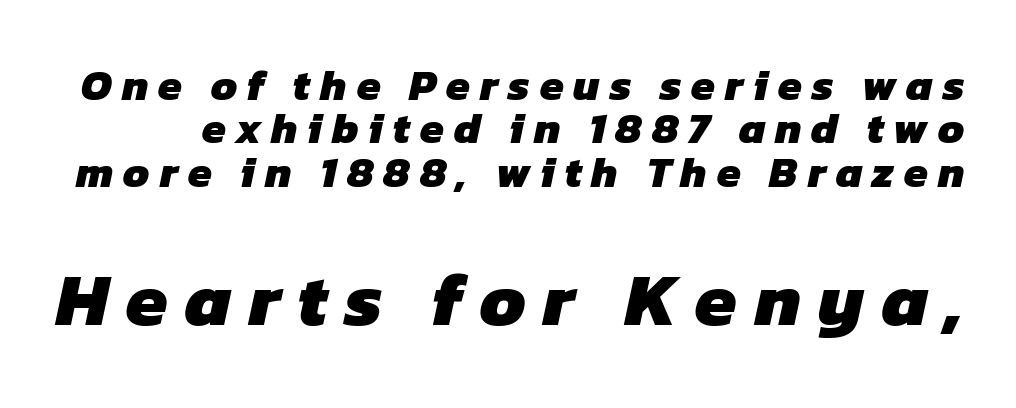
Q: Is the text bold? A: Yes.
Q: Is the typeface a serif or a sans-serif typeface? A: Sans-serif.
Q: Is the text underlined? A: No.
Q: Is the spacing between letters normal or unusually wide? A: Unusually wide.
Q: Is the spacing between lines tight, normal or loose? A: Tight.
Q: Which block of text is set in a larger size, the first (top) or the second (bottom)? A: The second (bottom) one.
Q: Width (condensed, normal, or wide)? A: Normal.
Q: Stroke contrast? A: Low.
Q: x-height? A: Medium.
Q: Monospaced? A: No.
